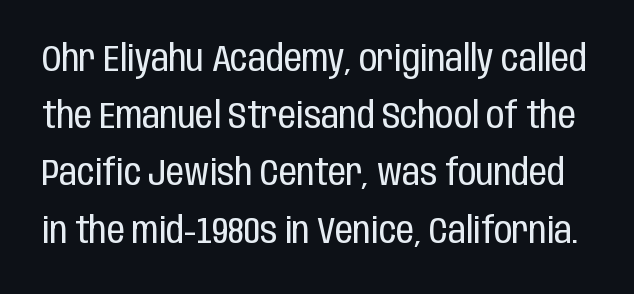
{"serif": "no", "italic": "no", "bold": "no", "weight": "regular", "width": "condensed", "stroke_contrast": "low", "x_height": "large", "monospaced": "no", "underline": "no", "line_spacing": "normal", "line_spacing_ratio": 1.59, "letter_spacing": "normal", "letter_spacing_em": 0.0, "glyph_px": 36}
